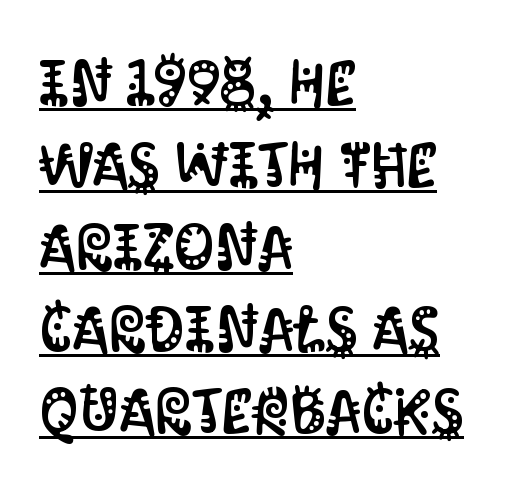
You could call the tracking neutral — neither tight nor loose. Is there any slant? The stems are plumb. Looks like someone drew a line under every word here. No feet cap the strokes, marking this as sans-serif type.
